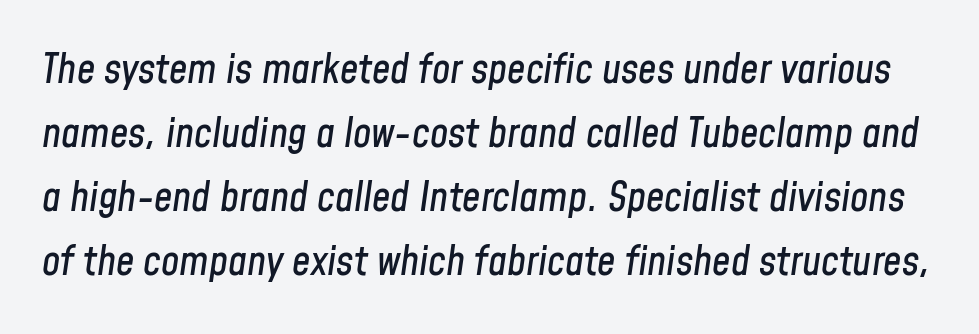
{"italic": "yes", "lean": "right", "slant_degrees": 8, "width": "condensed", "stroke_contrast": "low", "x_height": "medium", "monospaced": "no", "underline": "no", "line_spacing": "normal", "line_spacing_ratio": 1.56, "letter_spacing": "normal", "letter_spacing_em": 0.0, "glyph_px": 41}
